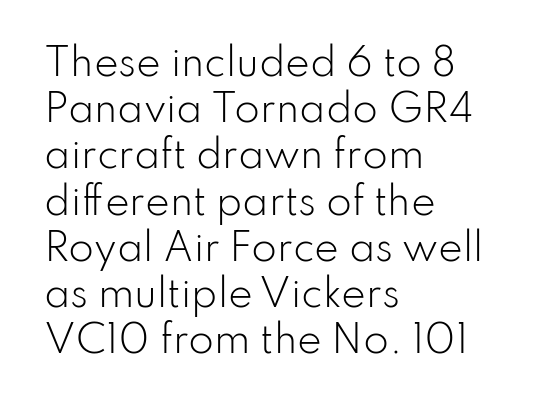
Q: Is the text bold? A: No.
Q: Is the text italic (slanted)? A: No, it is upright.
Q: Is the typeface a serif or a sans-serif typeface? A: Sans-serif.
Q: Is the text underlined? A: No.
Q: How is the paragraph aligned? A: Left-aligned.
Q: Is the spacing between letters normal or unusually wide? A: Normal.
Q: Is the spacing between lines tight, normal or loose? A: Normal.
Q: Width (condensed, normal, or wide)? A: Normal.
Q: Stroke contrast? A: Low.
Q: x-height? A: Small.
Q: Monospaced? A: No.
